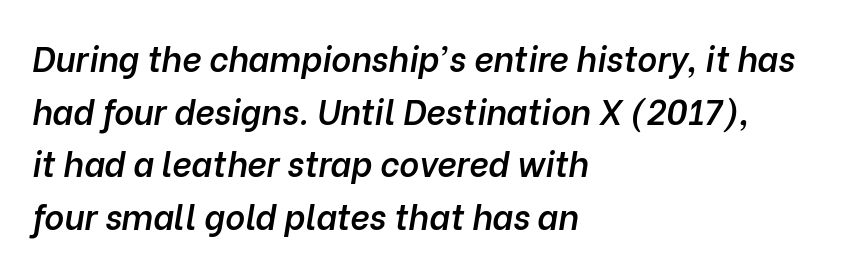
The image shows 34 px semibold type, italic (leaning right); set left-aligned, normal line spacing (1.55x), normal letter spacing, not underlined; low stroke contrast and a medium x-height.
